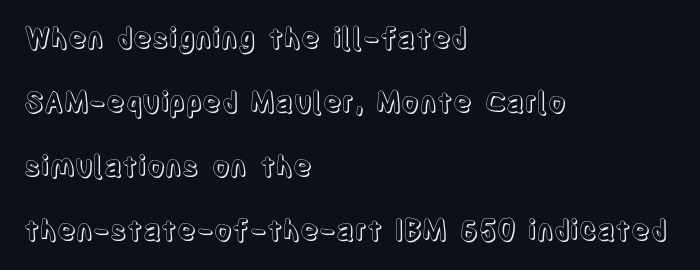
Q: Is the text italic (slanted)? A: No, it is upright.
Q: Is the text underlined? A: No.
Q: How is the paragraph aligned? A: Left-aligned.
Q: Is the spacing between letters normal or unusually wide? A: Normal.
Q: Is the spacing between lines tight, normal or loose? A: Loose.
Q: Width (condensed, normal, or wide)? A: Condensed.
Q: x-height? A: Large.
Q: Monospaced? A: No.
